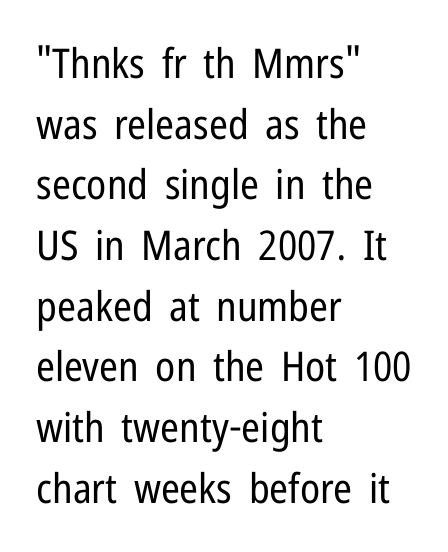
{"serif": "no", "italic": "no", "bold": "no", "weight": "regular", "width": "condensed", "stroke_contrast": "low", "x_height": "medium", "monospaced": "no", "underline": "no", "align": "left", "line_spacing": "normal", "line_spacing_ratio": 1.48, "letter_spacing": "normal", "letter_spacing_em": 0.0, "glyph_px": 41}
